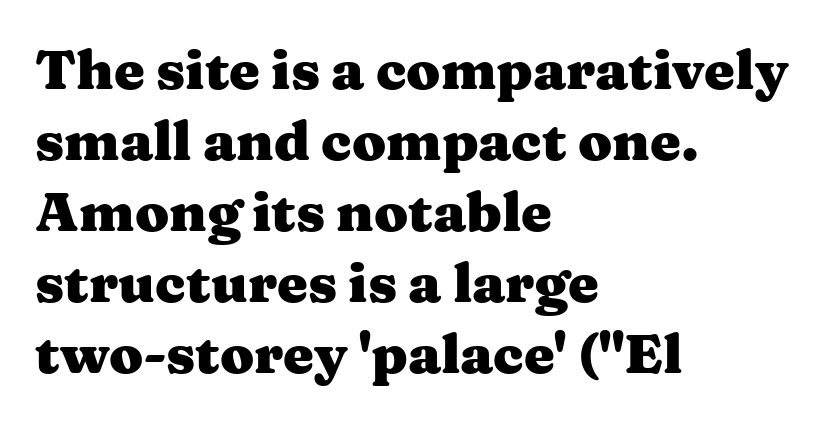
{"serif": "yes", "italic": "no", "bold": "yes", "weight": "heavy", "width": "wide", "stroke_contrast": "medium", "x_height": "medium", "monospaced": "no", "underline": "no", "align": "left", "line_spacing": "normal", "line_spacing_ratio": 1.29, "letter_spacing": "normal", "letter_spacing_em": 0.0, "glyph_px": 55}
